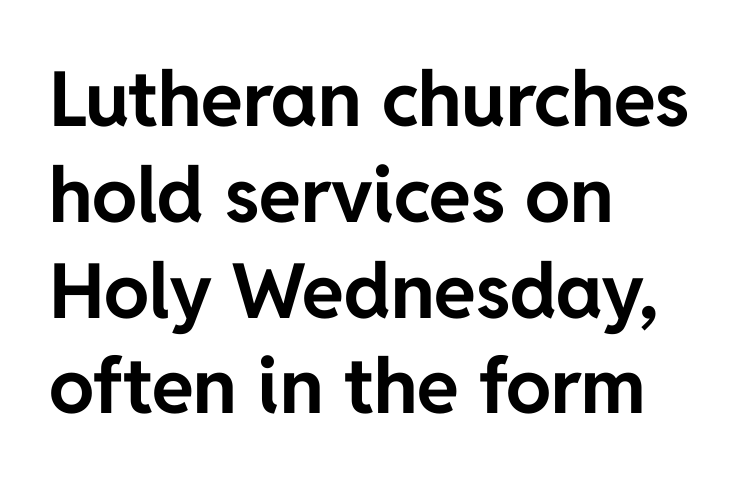
The image shows 76 px bold sans-serif type, upright; set left-aligned, normal line spacing (1.26x), normal letter spacing, not underlined; low stroke contrast and a medium x-height.
